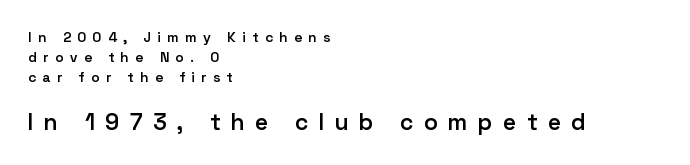
{"italic": "no", "bold": "semi", "underline": "no", "align": "left", "line_spacing": "normal", "line_spacing_ratio": 1.44, "letter_spacing": "wide", "letter_spacing_em": 0.47, "larger_block": "second", "size_ratio": 1.64, "glyph_px": 23}
